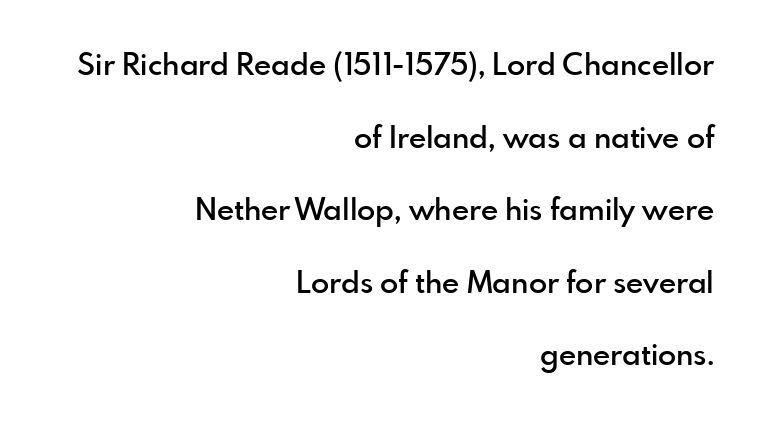
{"serif": "no", "italic": "no", "bold": "semi", "weight": "semibold", "width": "normal", "x_height": "small", "monospaced": "no", "underline": "no", "align": "right", "line_spacing": "loose", "line_spacing_ratio": 2.42, "letter_spacing": "normal", "letter_spacing_em": 0.0, "glyph_px": 30}
